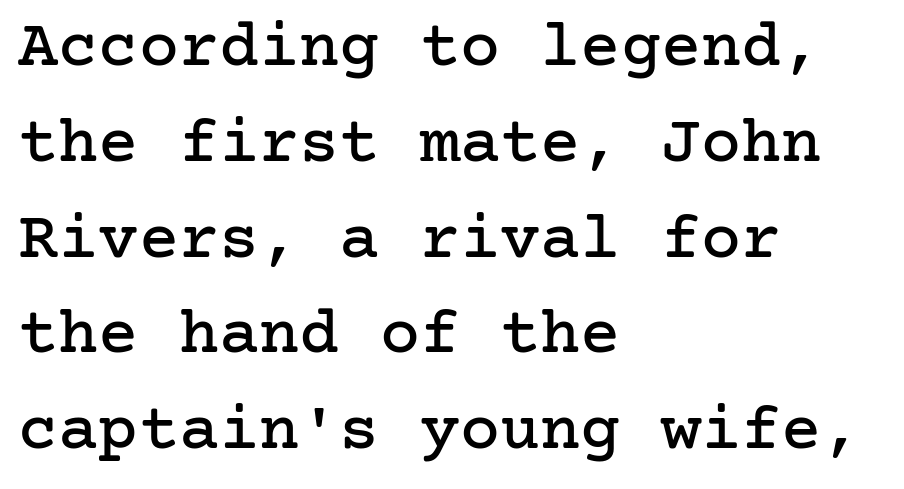
{"serif": "yes", "italic": "no", "width": "normal", "stroke_contrast": "low", "x_height": "medium", "underline": "no", "align": "left", "line_spacing": "normal", "line_spacing_ratio": 1.43, "letter_spacing": "normal", "letter_spacing_em": 0.0, "glyph_px": 67}
